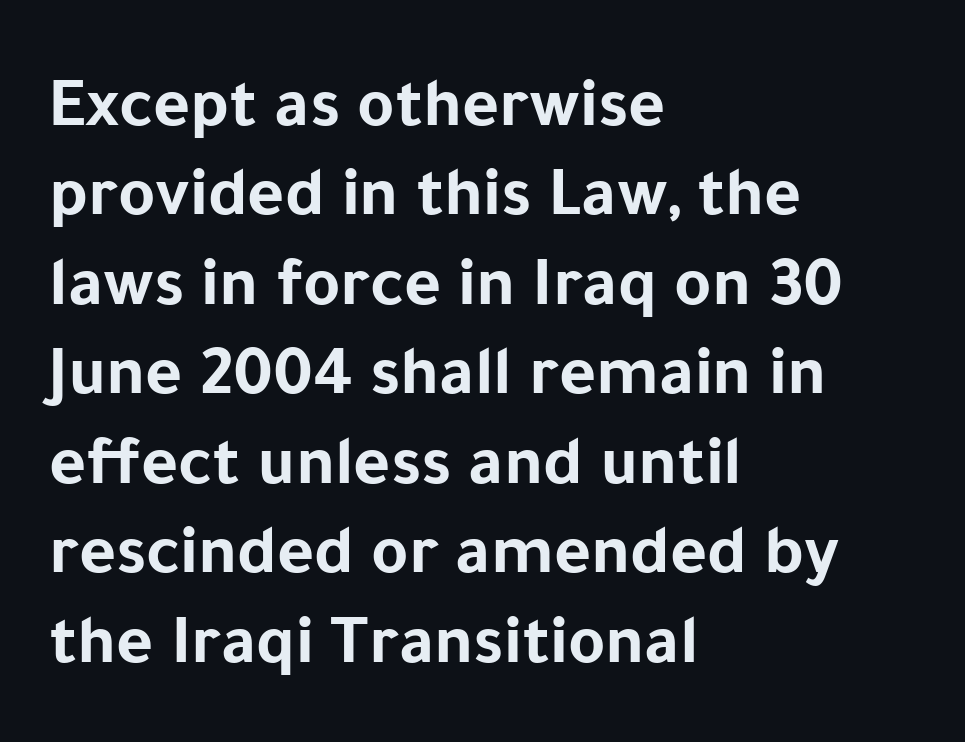
{"serif": "no", "italic": "no", "bold": "yes", "weight": "bold", "width": "normal", "stroke_contrast": "low", "x_height": "medium", "monospaced": "no", "underline": "no", "align": "left", "line_spacing": "normal", "line_spacing_ratio": 1.26, "letter_spacing": "normal", "letter_spacing_em": 0.0, "glyph_px": 71}
